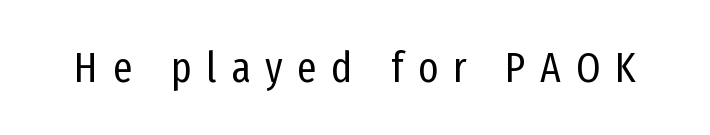
The image shows 43 px regular-weight, condensed sans-serif type, upright; set unusually wide letter spacing (+0.34 em), not underlined; low stroke contrast and a medium x-height.
